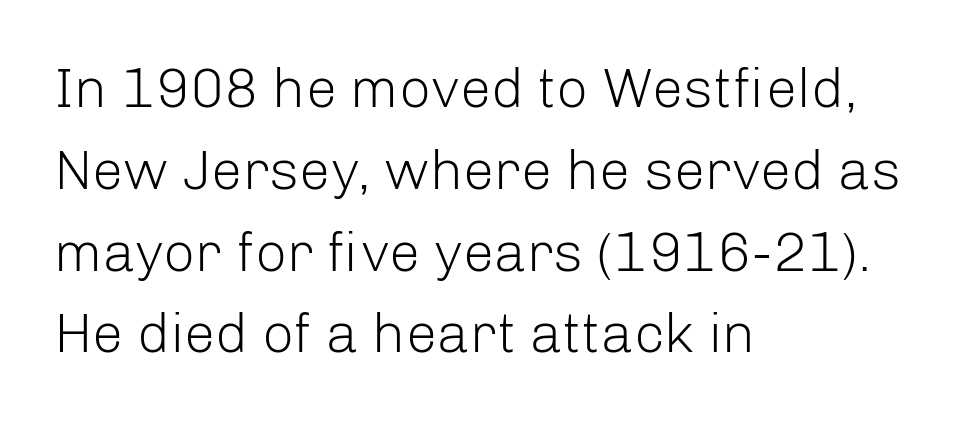
The letters look calm and open, with moderate or lighter stems. Rows of type keep a routine distance in the vertical direction. These lines are composed in type without serifs. Underline: absent.
